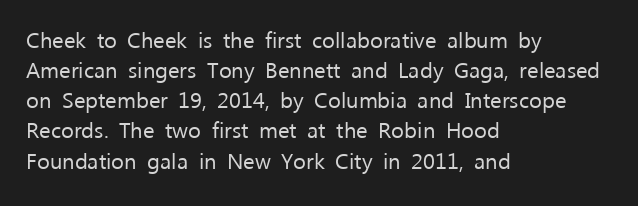
Q: Is the text bold? A: No.
Q: Is the text italic (slanted)? A: No, it is upright.
Q: Is the text underlined? A: No.
Q: How is the paragraph aligned? A: Left-aligned.
Q: Is the spacing between letters normal or unusually wide? A: Normal.
Q: Is the spacing between lines tight, normal or loose? A: Normal.
